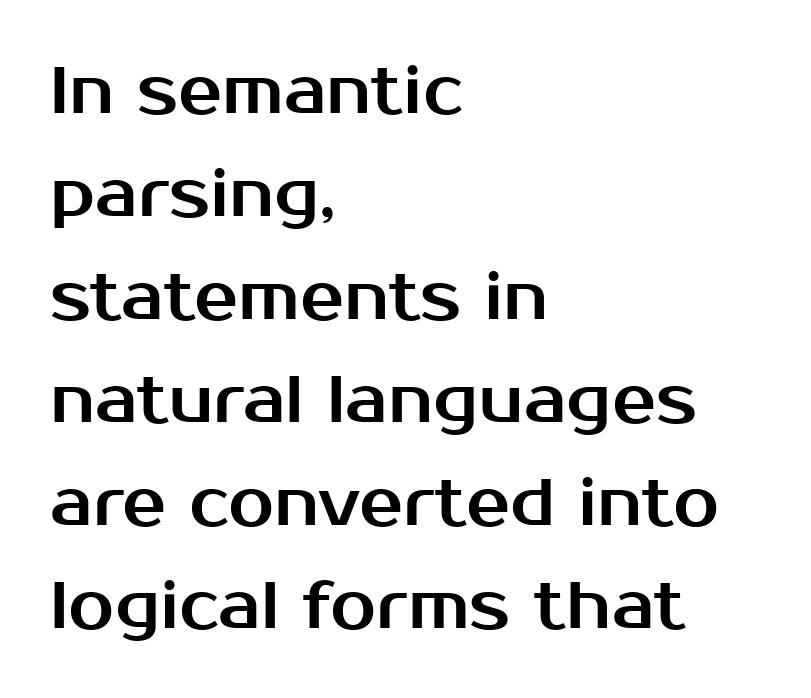
Look at the bottom of the vertical strokes: they stop flat, with no serifs. Leading matches the norm, producing a regular column. Just letters on the line, the space beneath them empty. The rendering keeps characters at their native spacing. It's the straight-up-and-down kind of type. One-word summary of the alignment: left.
